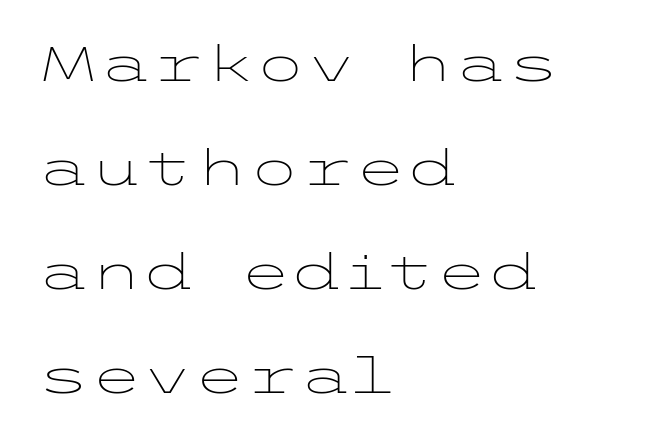
Stroke thickness stays within the range of a standard reading face or lighter. Widely set lines give the paragraph a tall, airy silhouette. This sample uses a sans-serif face. The zone under the glyphs is completely vacant.
